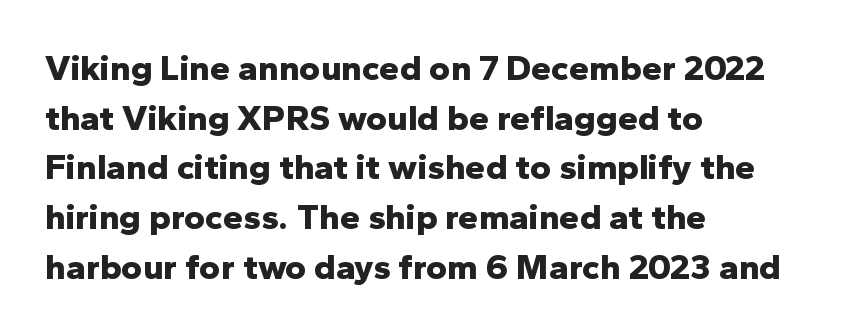
The image shows 36 px bold sans-serif type, upright; set left-aligned, normal line spacing (1.38x), normal letter spacing, not underlined; low stroke contrast and a medium x-height.
